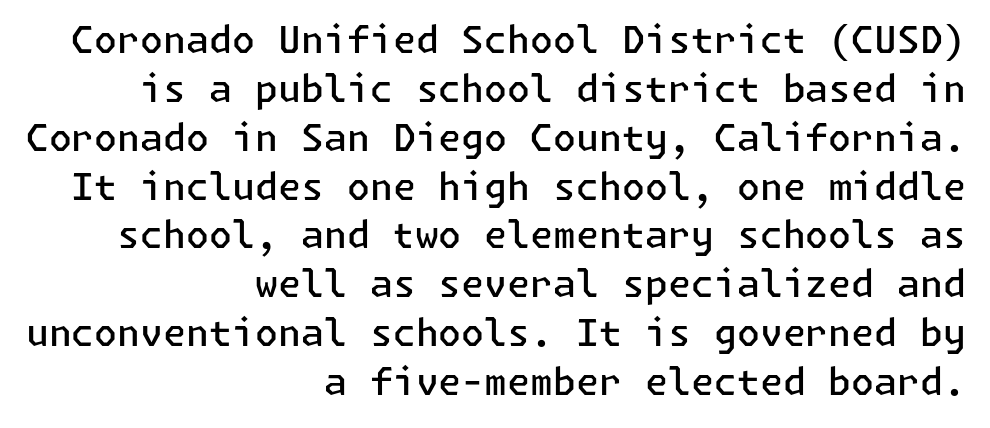
{"serif": "no", "italic": "no", "bold": "semi", "weight": "semibold", "width": "normal", "stroke_contrast": "low", "x_height": "medium", "underline": "no", "align": "right", "line_spacing": "normal", "line_spacing_ratio": 1.32, "letter_spacing": "normal", "letter_spacing_em": 0.0, "glyph_px": 37}
